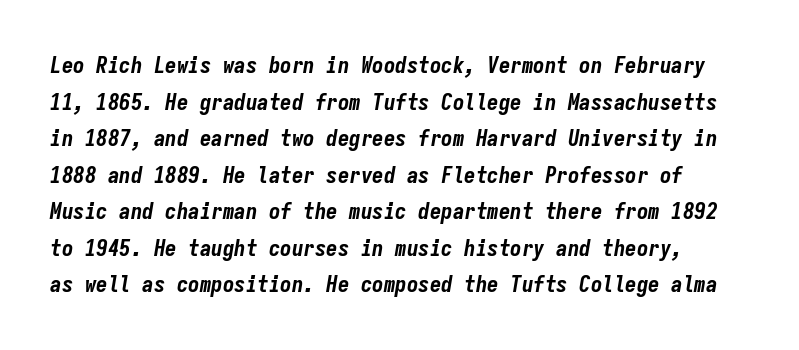
Q: Is the text bold? A: Yes.
Q: Is the text italic (slanted)? A: Yes, it leans right by about 9 degrees.
Q: Is the text underlined? A: No.
Q: Is the spacing between letters normal or unusually wide? A: Normal.
Q: Is the spacing between lines tight, normal or loose? A: Normal.
